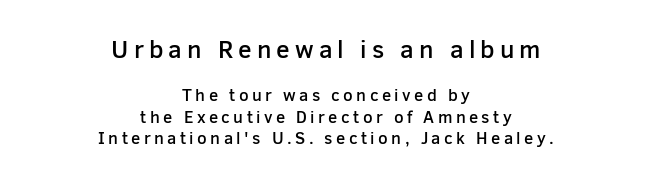
{"italic": "no", "bold": "semi", "underline": "no", "align": "center", "line_spacing": "normal", "line_spacing_ratio": 1.26, "letter_spacing": "wide", "letter_spacing_em": 0.2, "larger_block": "first", "size_ratio": 1.47, "glyph_px": 25}
